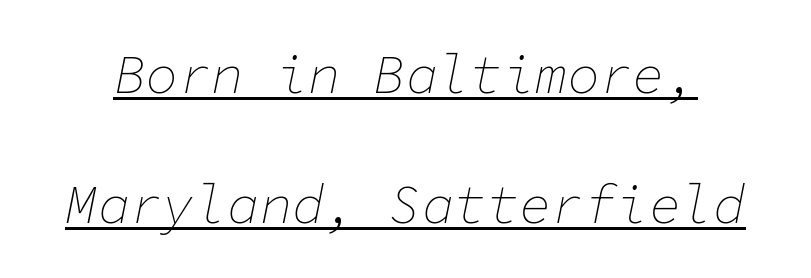
The image shows 54 px thin type, italic (leaning right), monospaced; set loose line spacing (2.41x), normal letter spacing, underlined; low stroke contrast and a medium x-height.
